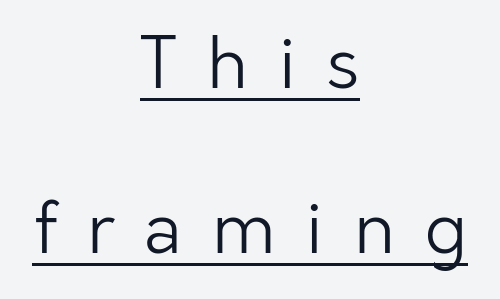
Q: Is the text bold? A: No.
Q: Is the text italic (slanted)? A: No, it is upright.
Q: Is the typeface a serif or a sans-serif typeface? A: Sans-serif.
Q: Is the text underlined? A: Yes.
Q: How is the paragraph aligned? A: Centered.
Q: Is the spacing between letters normal or unusually wide? A: Unusually wide.
Q: Is the spacing between lines tight, normal or loose? A: Loose.
Q: Width (condensed, normal, or wide)? A: Normal.
Q: Stroke contrast? A: Low.
Q: x-height? A: Medium.
Q: Monospaced? A: No.
